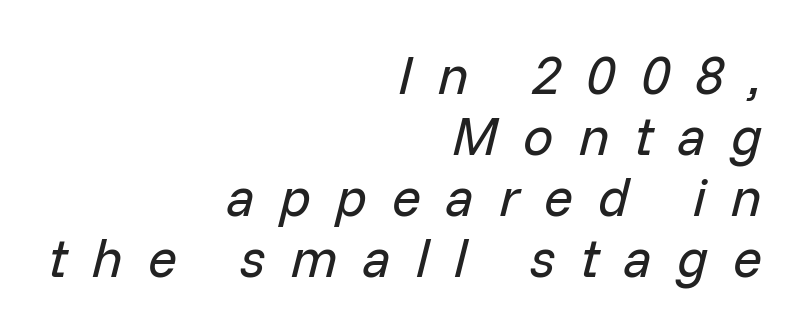
Q: Is the text bold? A: No.
Q: Is the text italic (slanted)? A: Yes, it leans right by about 14 degrees.
Q: Is the text underlined? A: No.
Q: How is the paragraph aligned? A: Right-aligned.
Q: Is the spacing between letters normal or unusually wide? A: Unusually wide.
Q: Is the spacing between lines tight, normal or loose? A: Tight.
Q: Width (condensed, normal, or wide)? A: Normal.
Q: Stroke contrast? A: Low.
Q: x-height? A: Medium.
Q: Monospaced? A: No.
